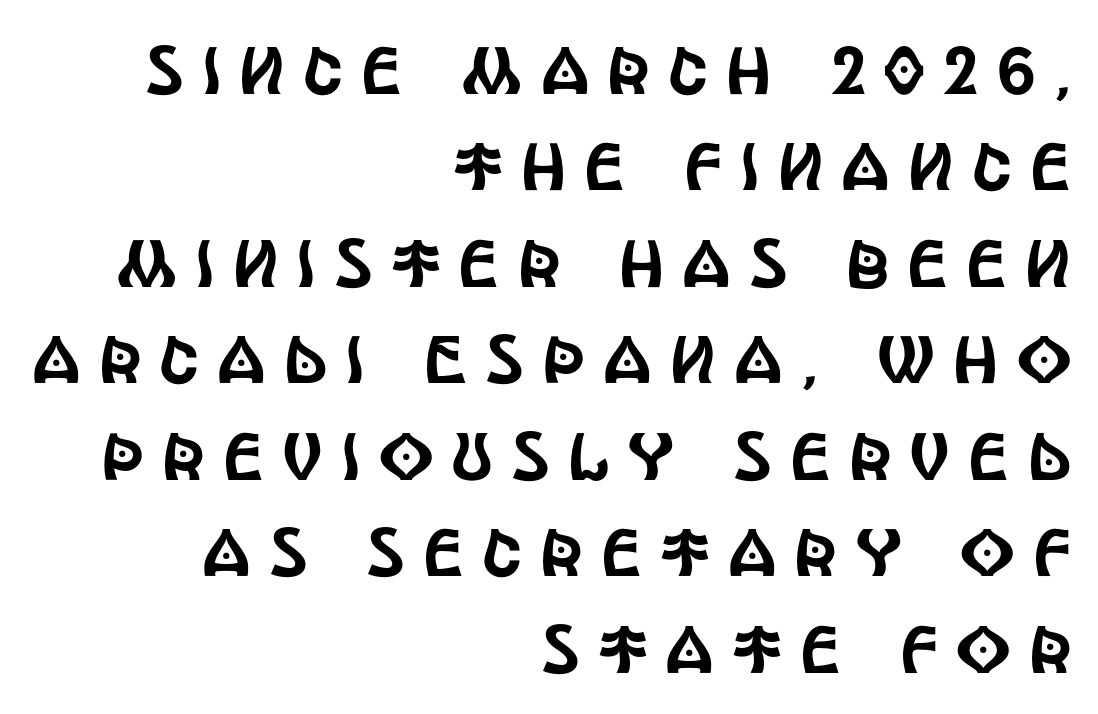
Q: Is the text italic (slanted)? A: No, it is upright.
Q: Is the typeface a serif or a sans-serif typeface? A: Sans-serif.
Q: Is the text underlined? A: No.
Q: How is the paragraph aligned? A: Right-aligned.
Q: Is the spacing between letters normal or unusually wide? A: Unusually wide.
Q: Is the spacing between lines tight, normal or loose? A: Normal.
Q: Width (condensed, normal, or wide)? A: Condensed.
Q: x-height? A: Large.
Q: Monospaced? A: No.
